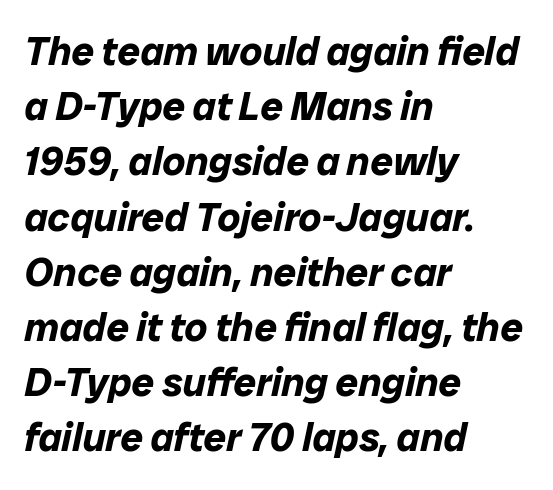
{"italic": "yes", "lean": "right", "slant_degrees": 12, "bold": "yes", "weight": "bold", "width": "normal", "stroke_contrast": "low", "x_height": "medium", "monospaced": "no", "underline": "no", "align": "left", "line_spacing": "normal", "line_spacing_ratio": 1.38, "letter_spacing": "normal", "letter_spacing_em": 0.0, "glyph_px": 40}
